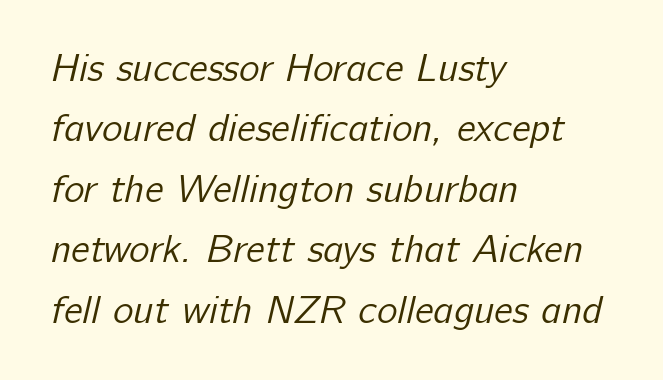
The letters carry no serifs — their stems end cleanly without finishing strokes. The rag falls on the right side of this text block. Stroke thickness stays within the range of a standard reading face or lighter. A typesetter would call this zero additional tracking. You could not count columns in this text — the font is proportionally spaced.
